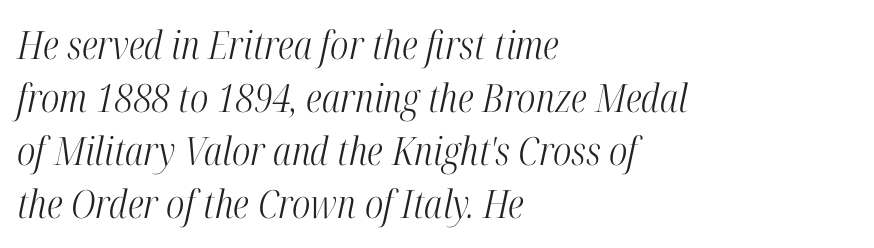
Q: Is the text bold? A: No.
Q: Is the text italic (slanted)? A: Yes, it leans right by about 12 degrees.
Q: Is the typeface a serif or a sans-serif typeface? A: Serif.
Q: Is the text underlined? A: No.
Q: How is the paragraph aligned? A: Left-aligned.
Q: Is the spacing between letters normal or unusually wide? A: Normal.
Q: Is the spacing between lines tight, normal or loose? A: Normal.
Q: Width (condensed, normal, or wide)? A: Condensed.
Q: Stroke contrast? A: High.
Q: x-height? A: Medium.
Q: Monospaced? A: No.
